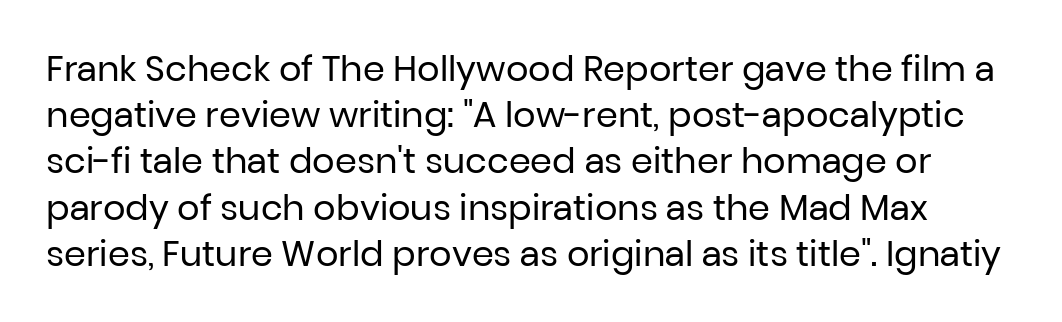
{"serif": "no", "italic": "no", "bold": "no", "weight": "regular", "width": "normal", "stroke_contrast": "low", "x_height": "medium", "monospaced": "no", "underline": "no", "line_spacing": "normal", "line_spacing_ratio": 1.32, "letter_spacing": "normal", "letter_spacing_em": 0.0, "glyph_px": 35}
